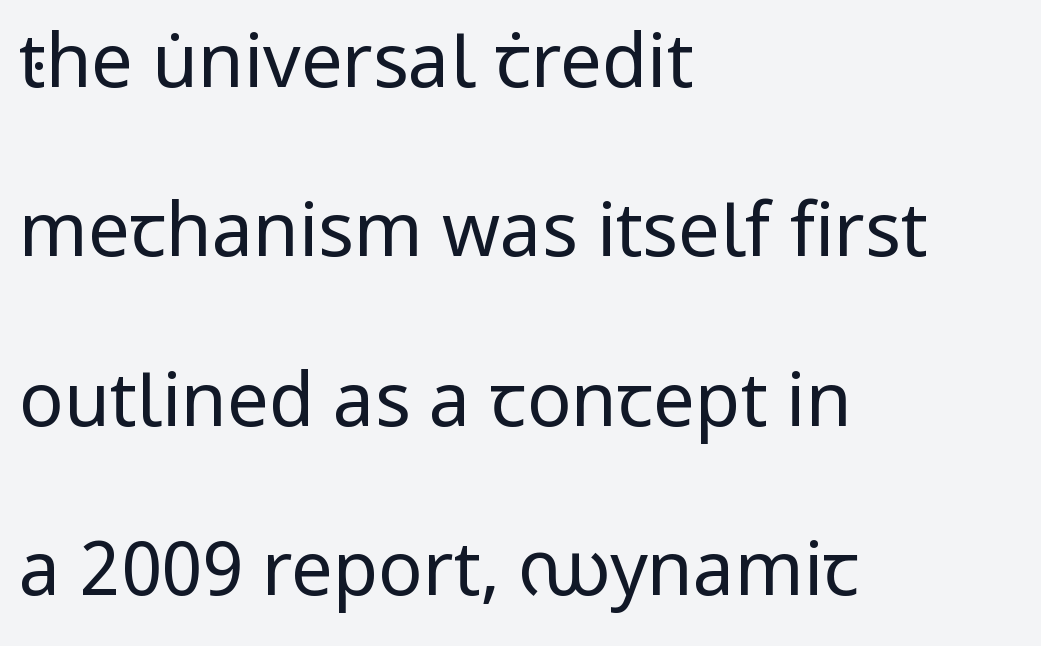
The image shows 74 px regular-weight sans-serif type, upright; set left-aligned, loose line spacing (2.29x), normal letter spacing, not underlined; low stroke contrast and a medium x-height.
